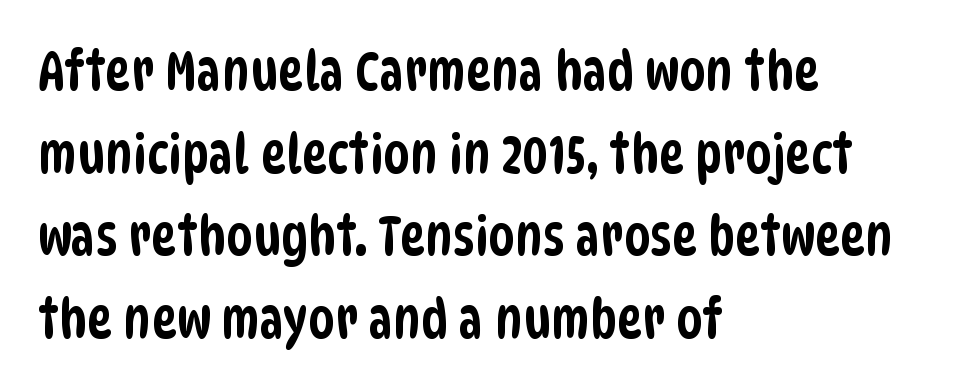
Q: Is the typeface a serif or a sans-serif typeface? A: Sans-serif.
Q: Is the text underlined? A: No.
Q: How is the paragraph aligned? A: Left-aligned.
Q: Is the spacing between letters normal or unusually wide? A: Normal.
Q: Is the spacing between lines tight, normal or loose? A: Normal.
Q: Width (condensed, normal, or wide)? A: Condensed.
Q: Stroke contrast? A: Low.
Q: x-height? A: Large.
Q: Monospaced? A: No.
